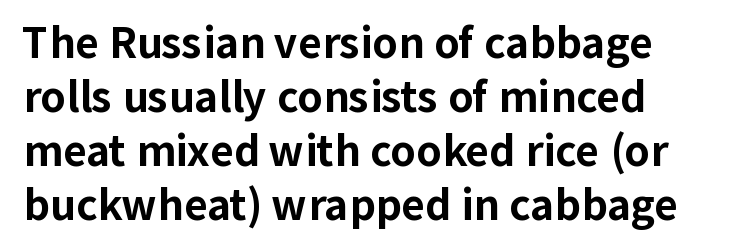
The image shows 41 px bold sans-serif type, upright; set normal line spacing (1.32x), normal letter spacing, not underlined; low stroke contrast and a medium x-height.
